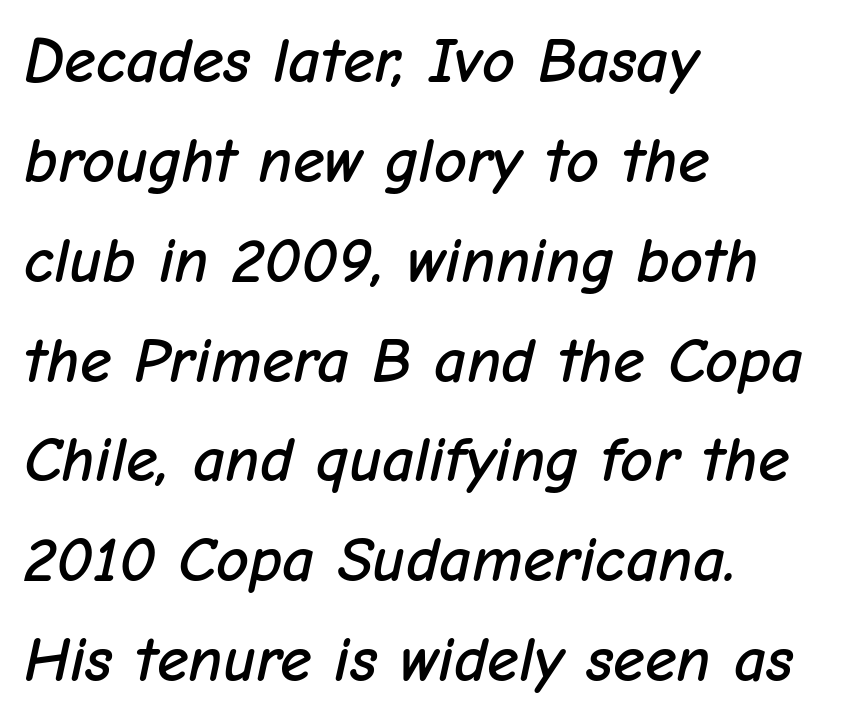
Q: Is the text italic (slanted)? A: Yes, it leans right by about 12 degrees.
Q: Is the text underlined? A: No.
Q: How is the paragraph aligned? A: Left-aligned.
Q: Is the spacing between letters normal or unusually wide? A: Normal.
Q: Is the spacing between lines tight, normal or loose? A: Normal.
Q: Width (condensed, normal, or wide)? A: Normal.
Q: Stroke contrast? A: Low.
Q: x-height? A: Medium.
Q: Monospaced? A: No.
